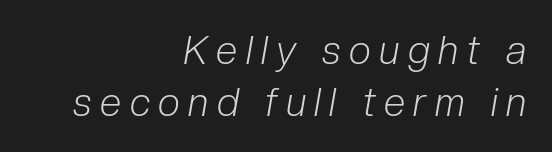
Q: Is the text bold? A: No.
Q: Is the text italic (slanted)? A: Yes, it leans right by about 10 degrees.
Q: Is the text underlined? A: No.
Q: How is the paragraph aligned? A: Right-aligned.
Q: Is the spacing between letters normal or unusually wide? A: Unusually wide.
Q: Is the spacing between lines tight, normal or loose? A: Normal.
Q: Width (condensed, normal, or wide)? A: Condensed.
Q: Stroke contrast? A: Low.
Q: x-height? A: Medium.
Q: Monospaced? A: No.
